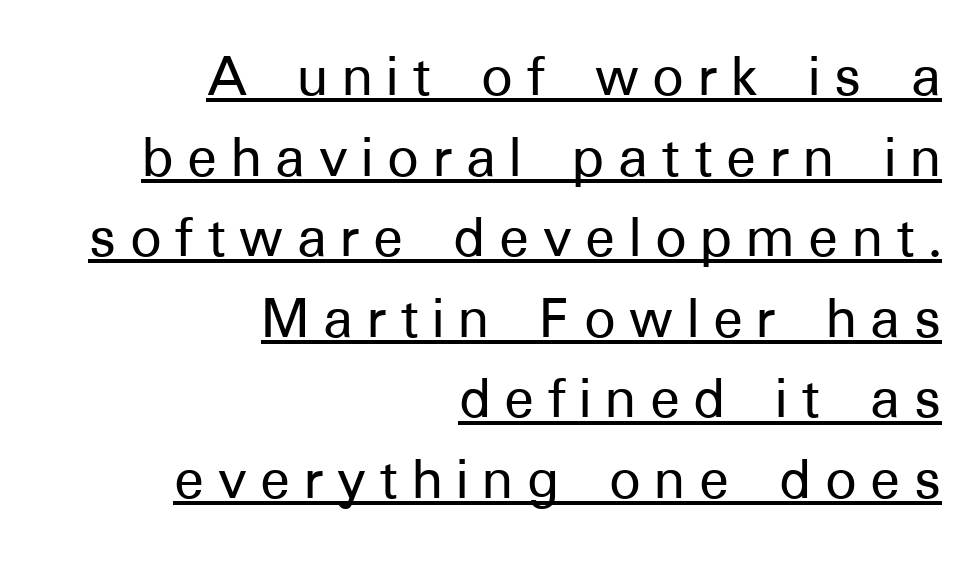
Q: Is the text italic (slanted)? A: No, it is upright.
Q: Is the typeface a serif or a sans-serif typeface? A: Sans-serif.
Q: Is the text underlined? A: Yes.
Q: How is the paragraph aligned? A: Right-aligned.
Q: Is the spacing between letters normal or unusually wide? A: Unusually wide.
Q: Is the spacing between lines tight, normal or loose? A: Normal.
Q: Width (condensed, normal, or wide)? A: Normal.
Q: Stroke contrast? A: Low.
Q: x-height? A: Medium.
Q: Monospaced? A: No.
